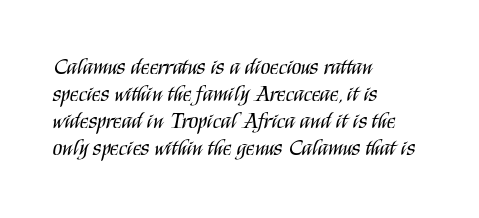
Honestly, the letter spacing is just normal — you wouldn't notice it. A student would call this left alignment; a typographer would say flush left, rag right. The font sits on the lighter half of the weight spectrum, regular included. Just letters on the line, the space beneath them empty.
